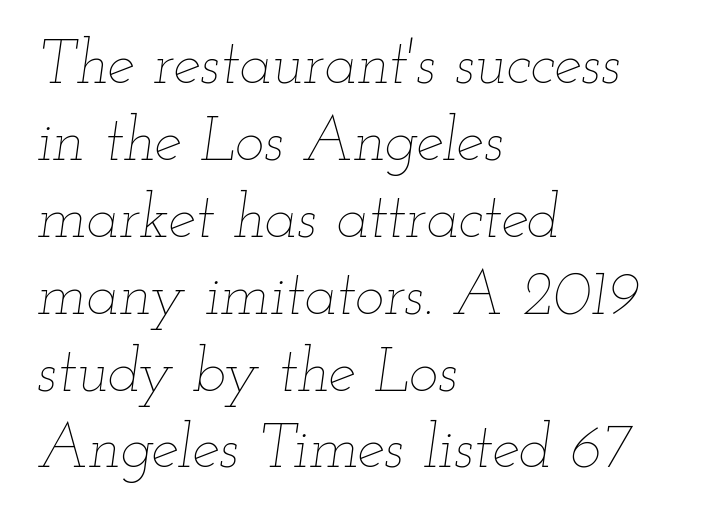
The image shows 62 px thin, wide type, italic (leaning right); set left-aligned, line spacing 1.24x, normal letter spacing, not underlined; low stroke contrast and a small x-height.
